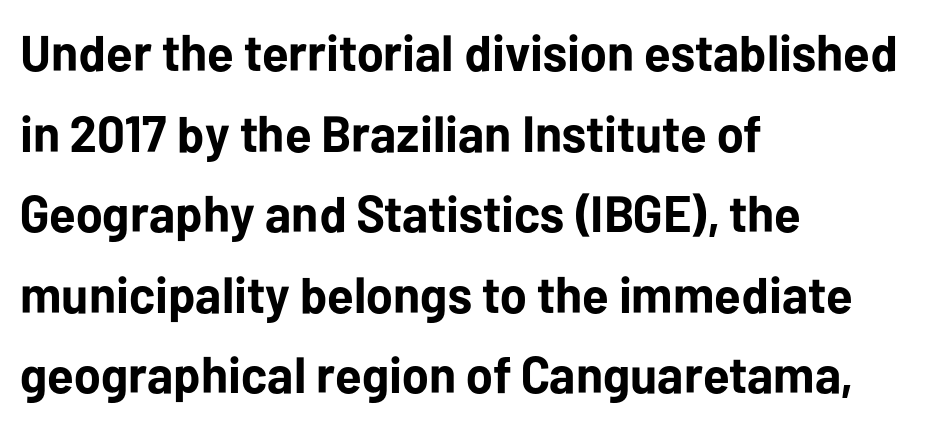
Q: Is the text bold? A: Yes.
Q: Is the text italic (slanted)? A: No, it is upright.
Q: Is the typeface a serif or a sans-serif typeface? A: Sans-serif.
Q: Is the text underlined? A: No.
Q: How is the paragraph aligned? A: Left-aligned.
Q: Is the spacing between letters normal or unusually wide? A: Normal.
Q: Is the spacing between lines tight, normal or loose? A: Normal.
Q: Width (condensed, normal, or wide)? A: Normal.
Q: Stroke contrast? A: Low.
Q: x-height? A: Medium.
Q: Monospaced? A: No.
